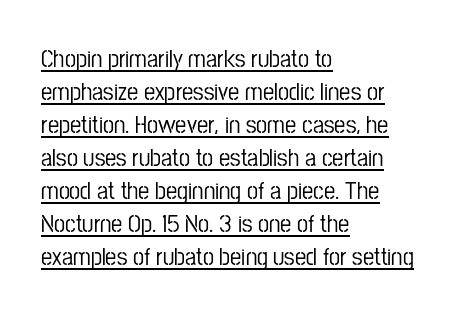
These lines sit exactly where default settings would place them. Characters remain perfectly vertical along every line. Honestly, the letter spacing is just normal — you wouldn't notice it. Line starts are locked; line ends wander.
